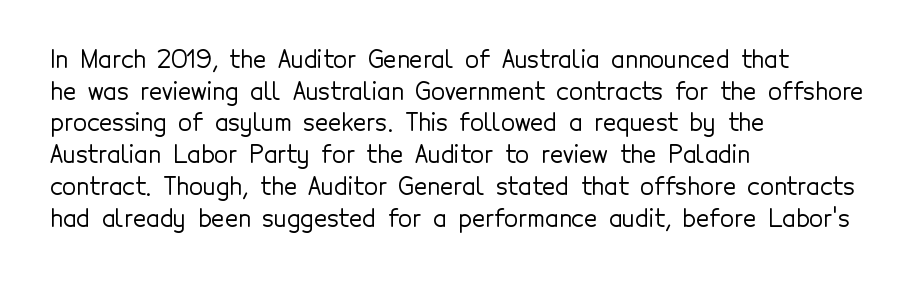
{"italic": "no", "underline": "no", "align": "left", "line_spacing": "normal", "line_spacing_ratio": 1.38, "letter_spacing": "normal", "letter_spacing_em": 0.0, "glyph_px": 23}
